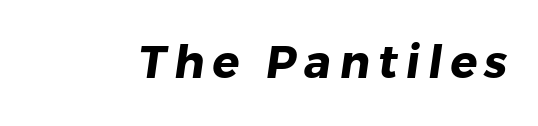
Q: Is the text bold? A: Yes.
Q: Is the typeface a serif or a sans-serif typeface? A: Sans-serif.
Q: Is the text underlined? A: No.
Q: Width (condensed, normal, or wide)? A: Normal.
Q: Stroke contrast? A: Low.
Q: x-height? A: Medium.
Q: Monospaced? A: No.
